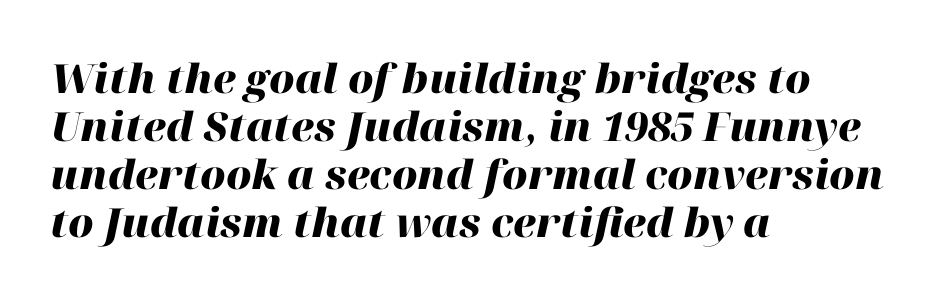
{"italic": "yes", "lean": "right", "slant_degrees": 12, "bold": "yes", "weight": "heavy", "width": "normal", "stroke_contrast": "high", "x_height": "medium", "monospaced": "no", "underline": "no", "align": "left", "line_spacing_ratio": 1.2, "letter_spacing": "normal", "letter_spacing_em": 0.0, "glyph_px": 40}
